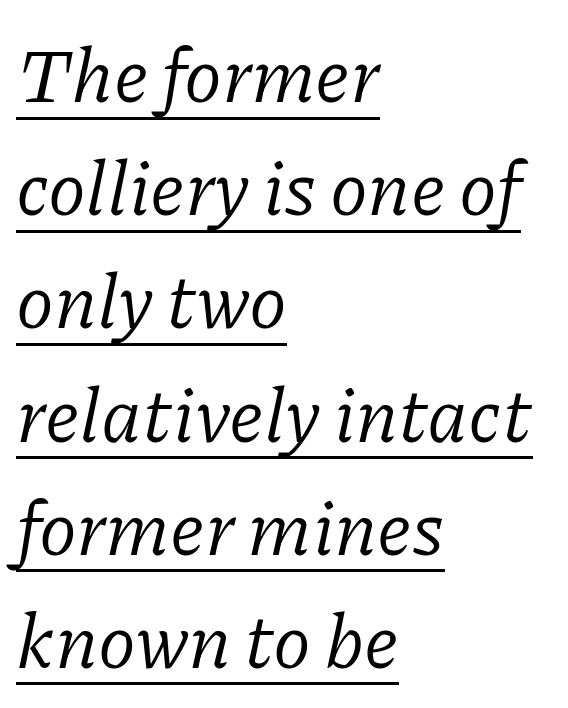
These lines are composed in type with serifs. Honestly, the letter spacing is just normal — you wouldn't notice it. Every character sits at an angle, as italics do. Nothing heavy about these letters — not bold at all.
